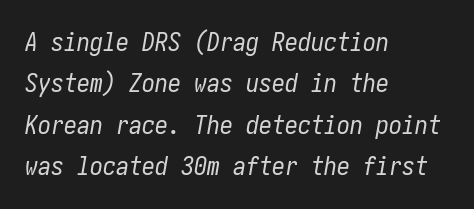
{"italic": "yes", "lean": "right", "slant_degrees": 10, "bold": "no", "underline": "no", "align": "left", "line_spacing": "normal", "line_spacing_ratio": 1.59, "letter_spacing": "normal", "letter_spacing_em": 0.0, "glyph_px": 26}
